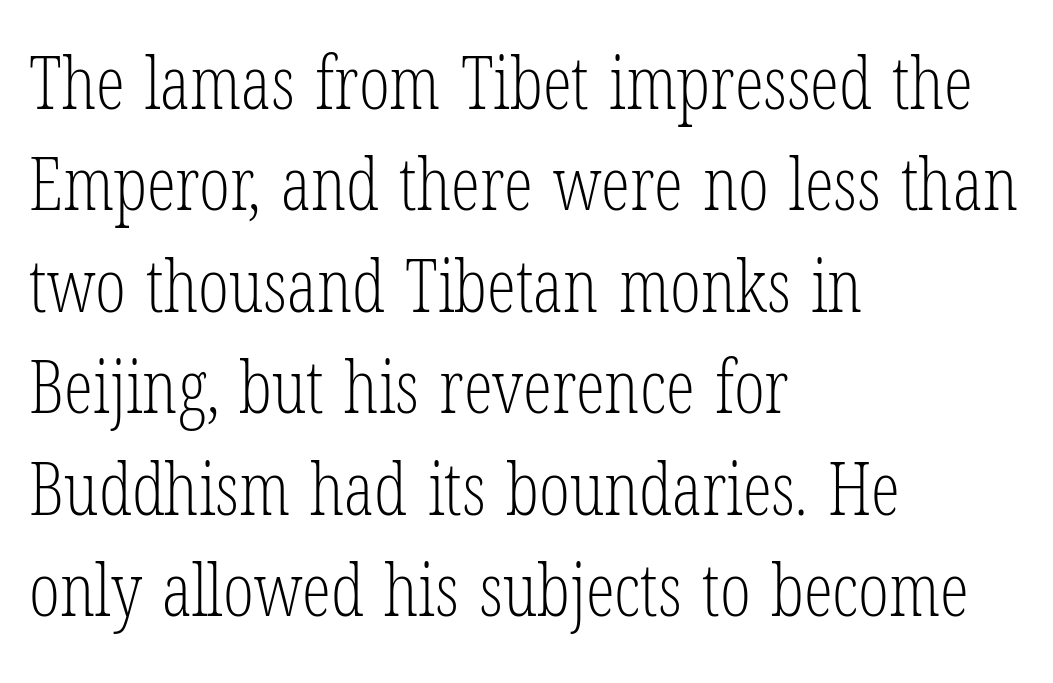
The image shows 73 px light, condensed serif type, upright; set left-aligned, normal line spacing (1.39x), normal letter spacing, not underlined; low stroke contrast and a medium x-height.
